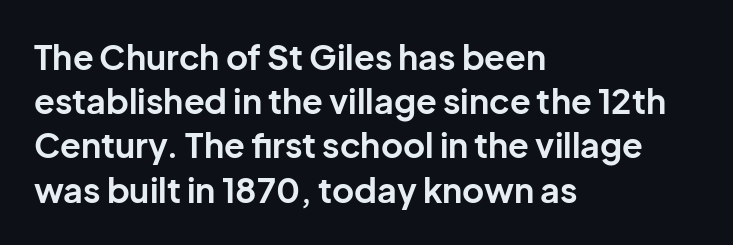
{"serif": "no", "italic": "no", "bold": "yes", "weight": "bold", "width": "normal", "stroke_contrast": "low", "x_height": "medium", "monospaced": "no", "underline": "no", "align": "left", "line_spacing": "normal", "line_spacing_ratio": 1.3, "letter_spacing": "normal", "letter_spacing_em": 0.0, "glyph_px": 34}
